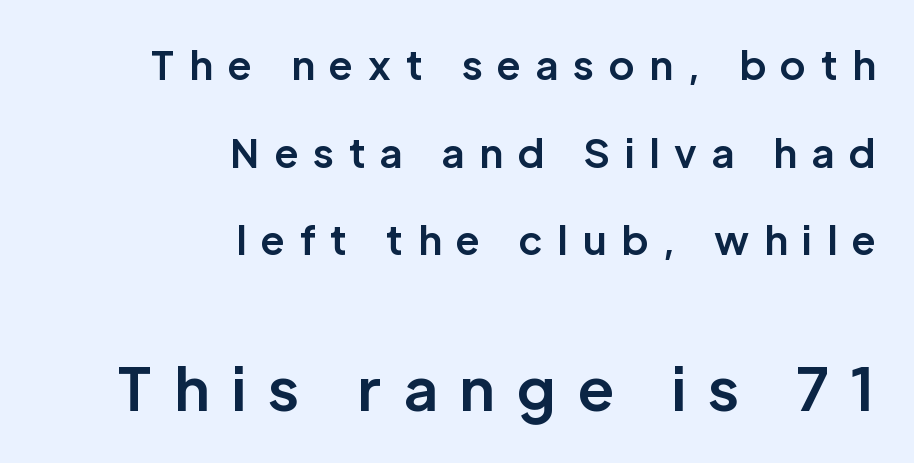
The vertical gap from one line to the next is large. The paragraph shown leans on its right margin. The gap between lines stays unmarked. The letterforms stand isolated, each surrounded by extra space. The face used here is a sans, in the tradition of grotesques and geometrics. Of the two passages, the one underneath uses the larger point size.
